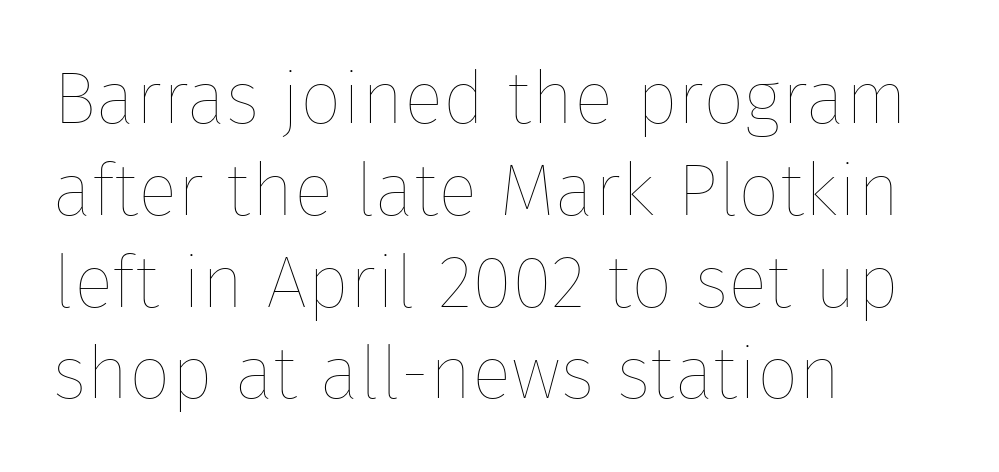
Q: Is the text bold? A: No.
Q: Is the text italic (slanted)? A: No, it is upright.
Q: Is the text underlined? A: No.
Q: How is the paragraph aligned? A: Left-aligned.
Q: Is the spacing between letters normal or unusually wide? A: Normal.
Q: Width (condensed, normal, or wide)? A: Normal.
Q: Stroke contrast? A: Low.
Q: x-height? A: Medium.
Q: Monospaced? A: No.
